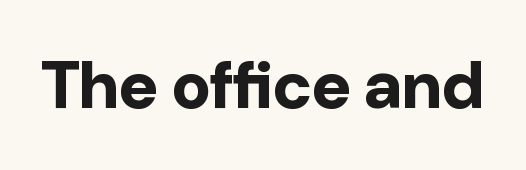
Only glyphs here, with clear space below each row. You'd pick this weight for a headline — it's a proper bold. These lines are rendered in a variable-pitch font. Nothing unusual about the tracking: characters are spaced as the font intends.
